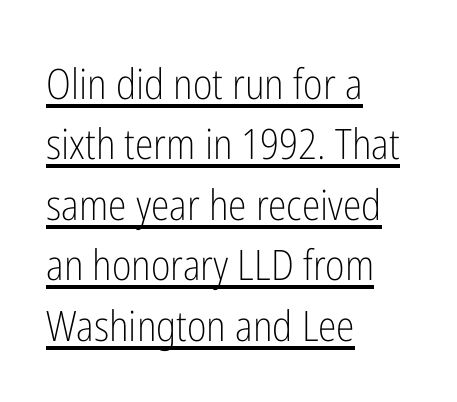
Q: Is the text bold? A: No.
Q: Is the text italic (slanted)? A: No, it is upright.
Q: Is the typeface a serif or a sans-serif typeface? A: Sans-serif.
Q: Is the text underlined? A: Yes.
Q: How is the paragraph aligned? A: Left-aligned.
Q: Is the spacing between letters normal or unusually wide? A: Normal.
Q: Is the spacing between lines tight, normal or loose? A: Normal.
Q: Width (condensed, normal, or wide)? A: Condensed.
Q: Stroke contrast? A: Low.
Q: x-height? A: Medium.
Q: Monospaced? A: No.
